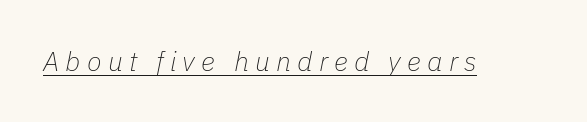
Every character sits at an angle, as italics do. Is the letter spacing exaggerated? Yes — the characters are pushed far apart. The passage shown is underscored from start to finish. Weight: in the light-to-regular range.
